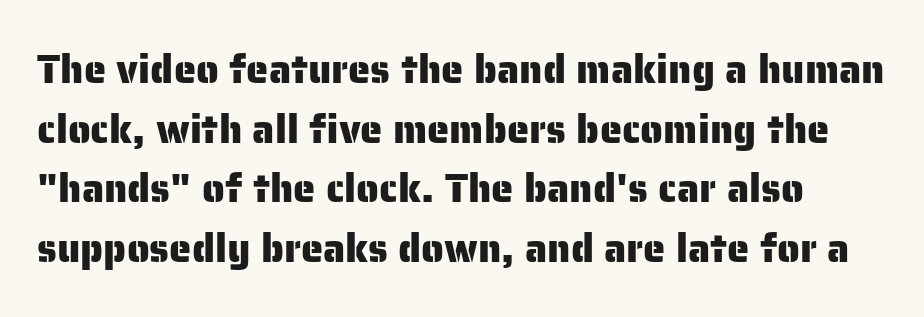
{"serif": "no", "italic": "no", "width": "normal", "stroke_contrast": "low", "x_height": "medium", "monospaced": "no", "underline": "no", "line_spacing": "normal", "line_spacing_ratio": 1.49, "letter_spacing": "normal", "letter_spacing_em": 0.0, "glyph_px": 40}
